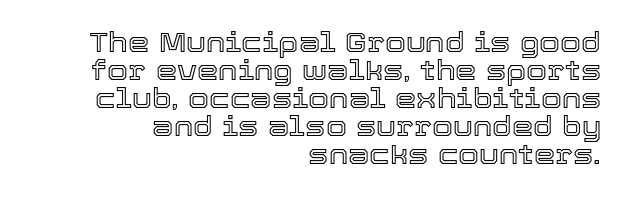
The image shows 27 px text type, upright; set right-aligned, tight line spacing (1.04x), normal letter spacing, not underlined.
